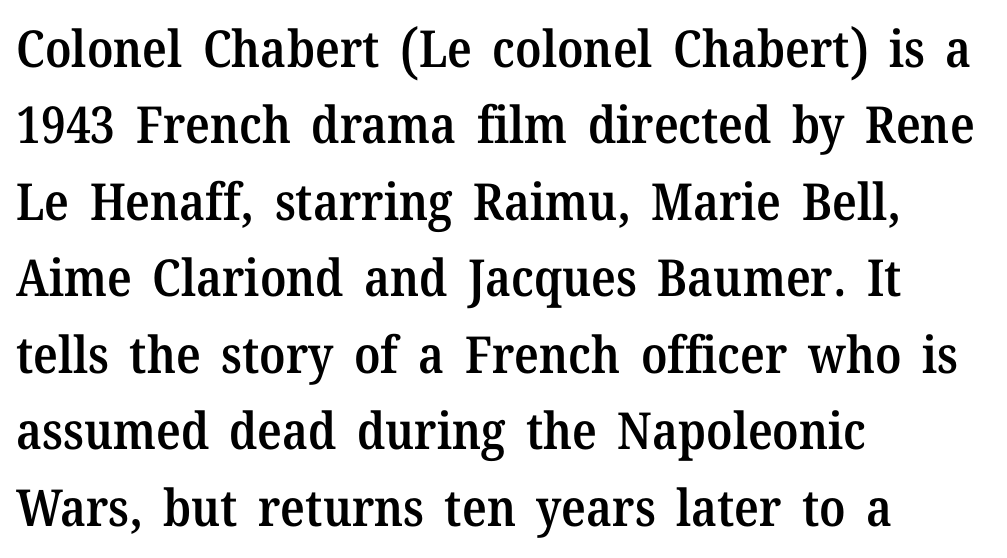
The image shows 51 px semibold serif type, upright; set left-aligned, normal line spacing (1.5x), normal letter spacing, not underlined; medium stroke contrast and a medium x-height.
